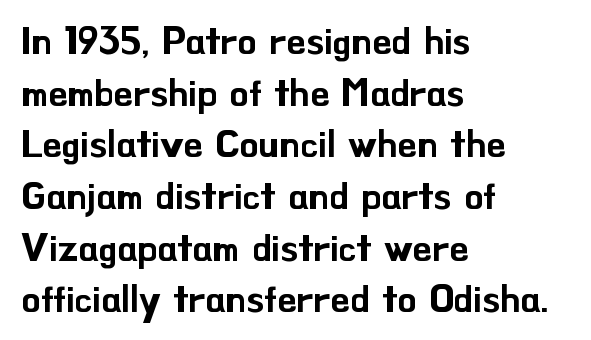
The gaps between neighbouring characters are ordinary and unremarkable. Caption: multi-line text, flush left, ragged right. Posture: vertical. One glance says typical: line gaps are just what's usual. Just letters on the line, the space beneath them empty. The text was rendered using a sans face with plain stroke endings.
